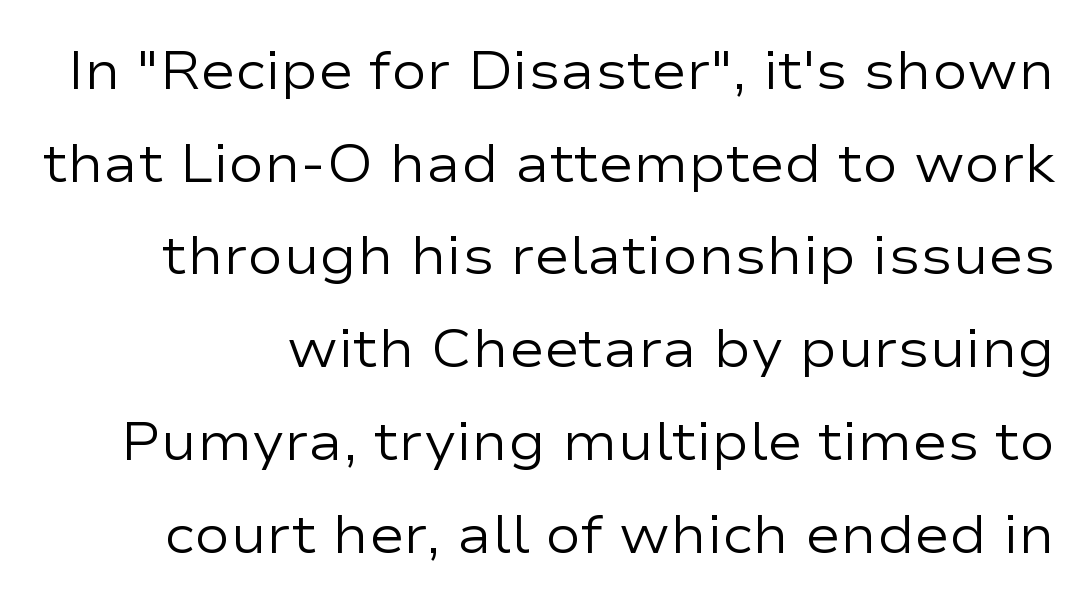
{"serif": "no", "italic": "no", "bold": "no", "weight": "regular", "width": "wide", "stroke_contrast": "low", "x_height": "medium", "monospaced": "no", "underline": "no", "line_spacing_ratio": 1.75, "letter_spacing": "normal", "letter_spacing_em": 0.0, "glyph_px": 53}
